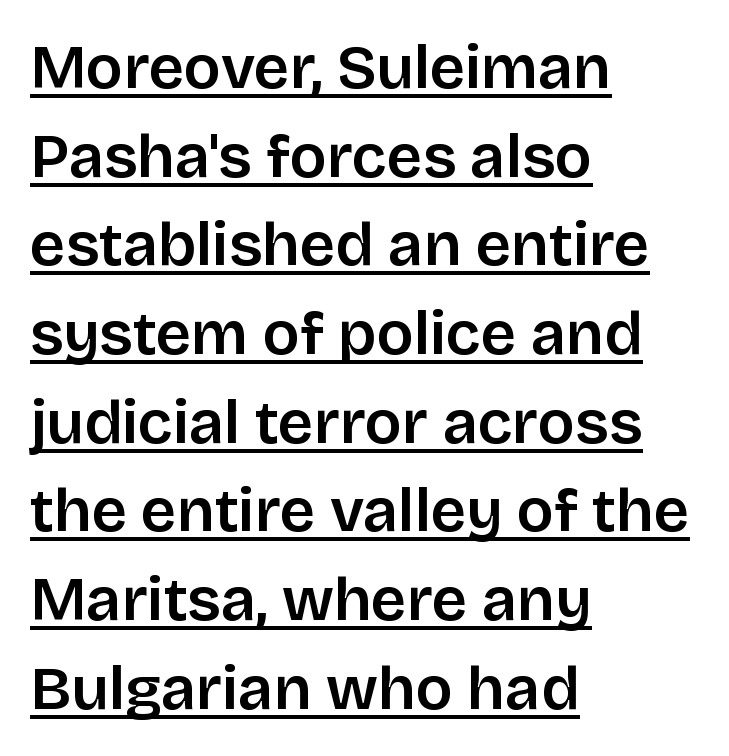
Nobody touched the tracking dial on this one. Underline: present. Successive baselines arrive at the customary interval. Varying glyph widths throughout — classic text-font behaviour. A typesetter would label this face a sans. The axis of the letterforms is exactly vertical.
